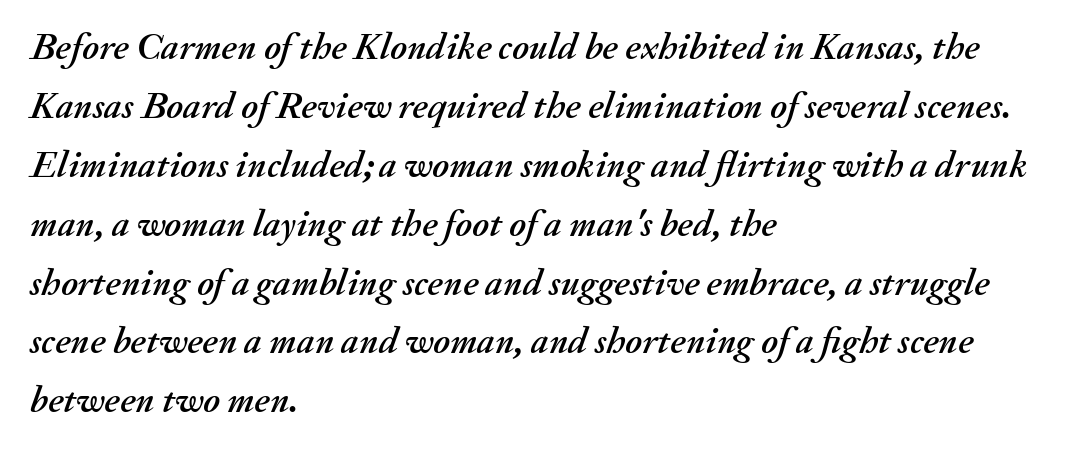
Q: Is the text italic (slanted)? A: Yes, it leans right by about 20 degrees.
Q: Is the text underlined? A: No.
Q: How is the paragraph aligned? A: Left-aligned.
Q: Is the spacing between letters normal or unusually wide? A: Normal.
Q: Is the spacing between lines tight, normal or loose? A: Normal.
Q: Width (condensed, normal, or wide)? A: Normal.
Q: Stroke contrast? A: Medium.
Q: x-height? A: Small.
Q: Monospaced? A: No.
